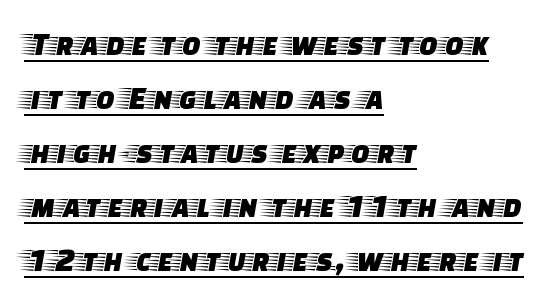
Do the characters align in a grid? No, the font is proportional. Old-style or modern, the face here clearly has serifs. Horizontal bands of white between lines are of average thickness. Is there an underline? Yes — a line sits under the letters.
